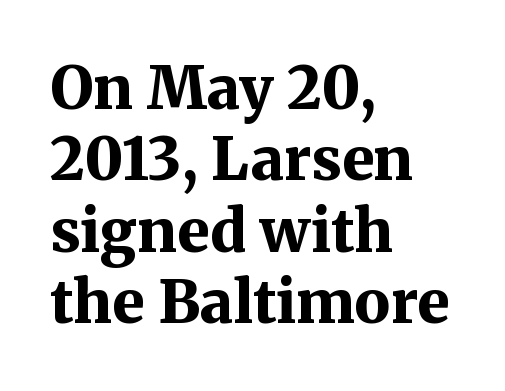
Font category for this specimen: serif. You could not count columns in this text — the font is proportionally spaced. Which margin do the lines hug? The left one — the right edge is uneven. Style check: upright.
